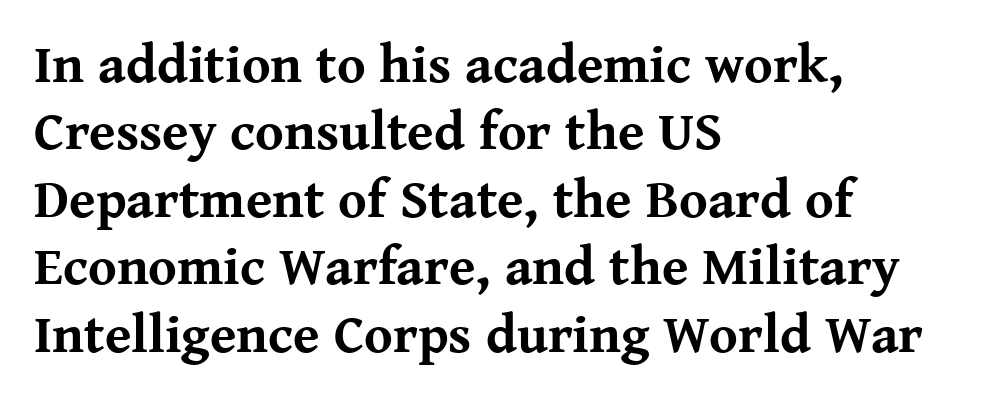
Q: Is the text bold? A: Yes.
Q: Is the text italic (slanted)? A: No, it is upright.
Q: Is the typeface a serif or a sans-serif typeface? A: Serif.
Q: Is the text underlined? A: No.
Q: How is the paragraph aligned? A: Left-aligned.
Q: Is the spacing between letters normal or unusually wide? A: Normal.
Q: Is the spacing between lines tight, normal or loose? A: Normal.
Q: Width (condensed, normal, or wide)? A: Normal.
Q: Stroke contrast? A: Medium.
Q: x-height? A: Medium.
Q: Monospaced? A: No.
